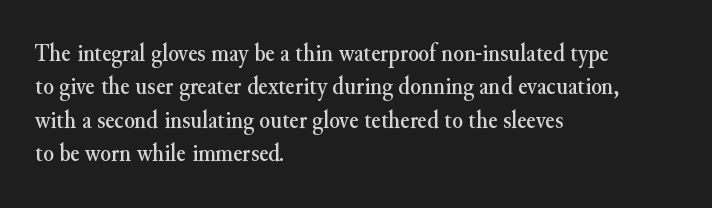
Students, observe: this is what conventionally led text looks like. Observe the ordinary spacing: letters are neighbours, not strangers. Designer's note — italics off, roman on. The specimen omits any rule beneath the text block's lines.
